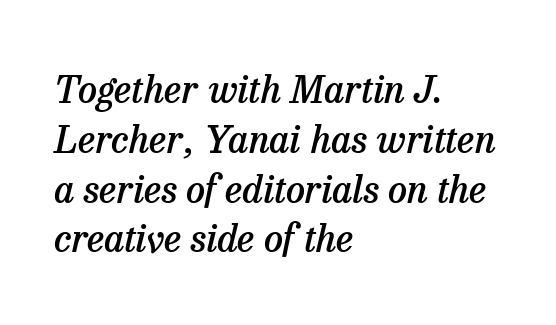
{"serif": "yes", "italic": "yes", "lean": "right", "slant_degrees": 13, "bold": "semi", "weight": "semibold", "width": "normal", "stroke_contrast": "low", "x_height": "medium", "monospaced": "no", "underline": "no", "align": "left", "line_spacing": "normal", "line_spacing_ratio": 1.31, "letter_spacing": "normal", "letter_spacing_em": 0.0, "glyph_px": 38}
